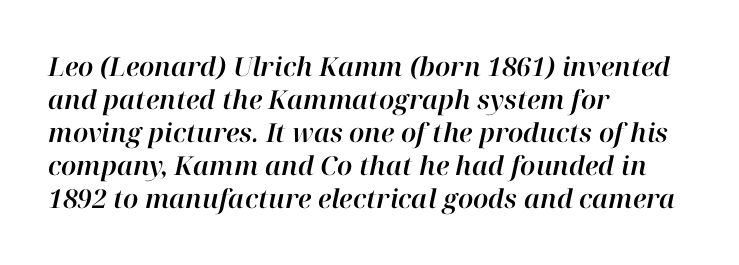
Check under the words: just untouched page. Is the letter spacing exaggerated? No — it looks like the ordinary default. The passage shown stacks its lines at a standard gap. Characters are canted at an angle relative to the baseline's perpendicular.
